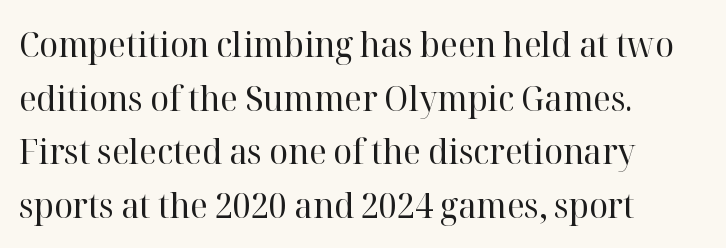
Q: Is the text bold? A: No.
Q: Is the text italic (slanted)? A: No, it is upright.
Q: Is the typeface a serif or a sans-serif typeface? A: Serif.
Q: Is the text underlined? A: No.
Q: How is the paragraph aligned? A: Left-aligned.
Q: Is the spacing between letters normal or unusually wide? A: Normal.
Q: Is the spacing between lines tight, normal or loose? A: Normal.
Q: Width (condensed, normal, or wide)? A: Normal.
Q: Stroke contrast? A: High.
Q: x-height? A: Medium.
Q: Monospaced? A: No.
